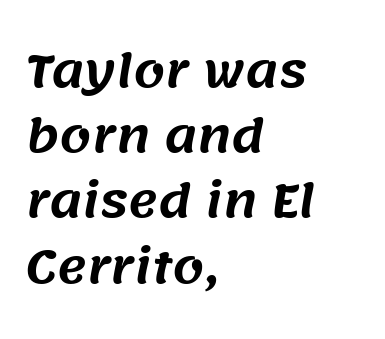
Q: Is the typeface a serif or a sans-serif typeface? A: Sans-serif.
Q: Is the text underlined? A: No.
Q: How is the paragraph aligned? A: Left-aligned.
Q: Is the spacing between letters normal or unusually wide? A: Normal.
Q: Is the spacing between lines tight, normal or loose? A: Normal.
Q: Width (condensed, normal, or wide)? A: Normal.
Q: Stroke contrast? A: Medium.
Q: x-height? A: Large.
Q: Monospaced? A: No.
